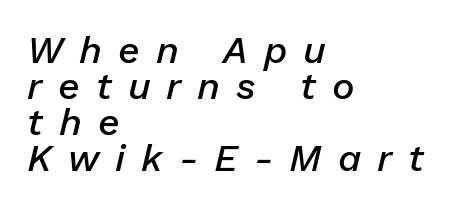
The image shows 38 px semibold type, italic (leaning right); set left-aligned, tight line spacing (0.95x), unusually wide letter spacing (+0.42 em), not underlined; low stroke contrast and a medium x-height.
